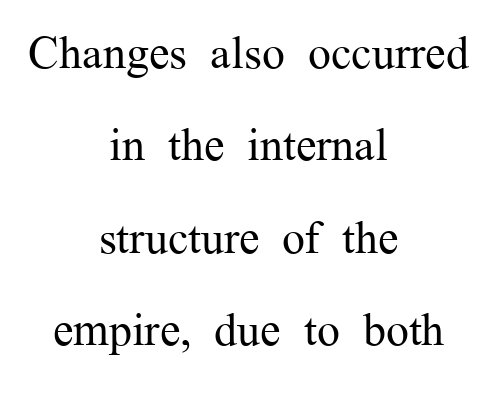
The image shows 46 px regular-weight serif type, upright; set centered, loose line spacing (2.01x), normal letter spacing, not underlined; medium stroke contrast and a medium x-height.
